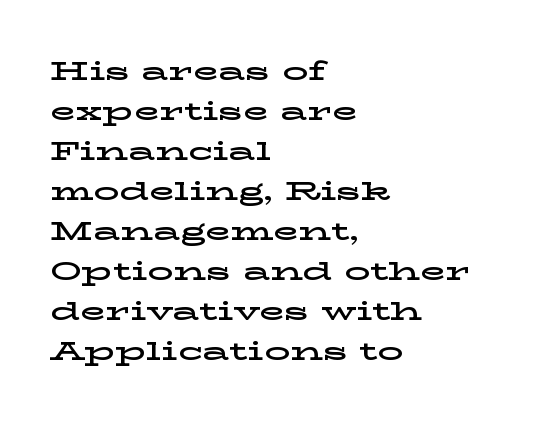
Q: Is the text italic (slanted)? A: No, it is upright.
Q: Is the text underlined? A: No.
Q: How is the paragraph aligned? A: Left-aligned.
Q: Is the spacing between letters normal or unusually wide? A: Normal.
Q: Is the spacing between lines tight, normal or loose? A: Normal.
